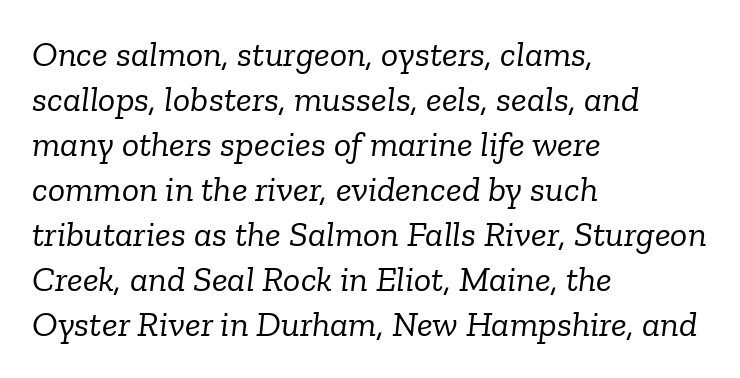
{"serif": "yes", "italic": "yes", "lean": "right", "slant_degrees": 6, "bold": "no", "weight": "light", "width": "normal", "stroke_contrast": "low", "x_height": "medium", "monospaced": "no", "underline": "no", "align": "left", "line_spacing": "normal", "line_spacing_ratio": 1.25, "letter_spacing": "normal", "letter_spacing_em": 0.0, "glyph_px": 36}
